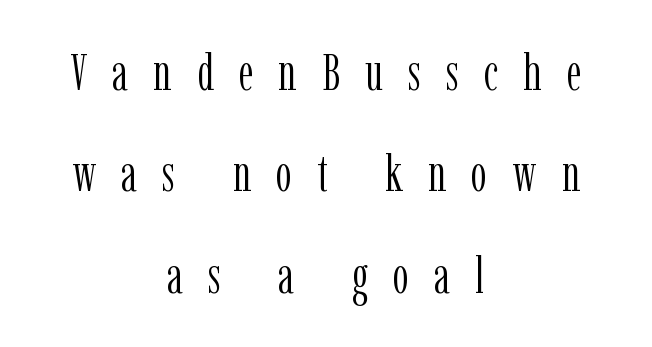
The image shows 51 px light, condensed serif type, upright; set centered, loose line spacing (1.99x), unusually wide letter spacing (+0.49 em), not underlined; low stroke contrast and a medium x-height.
